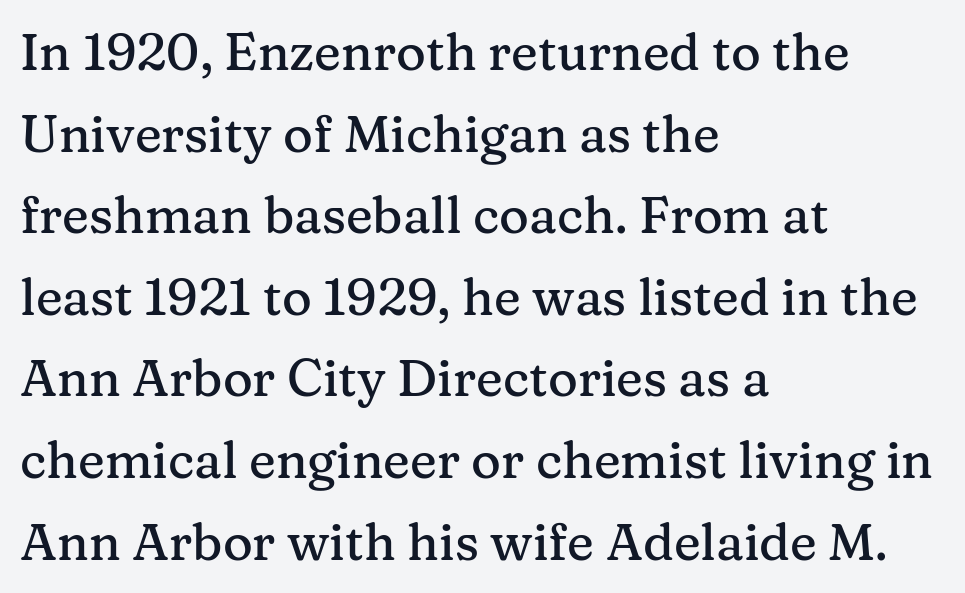
This is roman type, the default non-slanted kind. The compositor pushed each line to the left boundary. The words here are not underlined. Standard letterfit; no display-style spreading of the glyphs. Regular leading.
